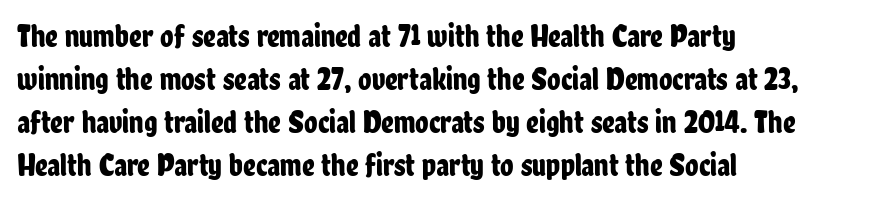
The image shows 31 px condensed sans-serif type, upright; set left-aligned, normal line spacing (1.39x), normal letter spacing, not underlined; low stroke contrast and a medium x-height.
